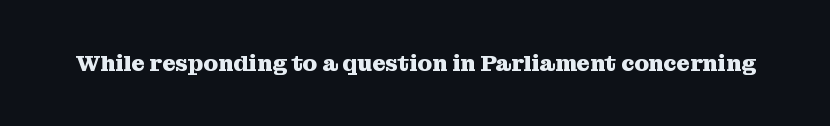
Q: Is the text bold? A: Yes.
Q: Is the text italic (slanted)? A: No, it is upright.
Q: Is the text underlined? A: No.
Q: Is the spacing between letters normal or unusually wide? A: Normal.
